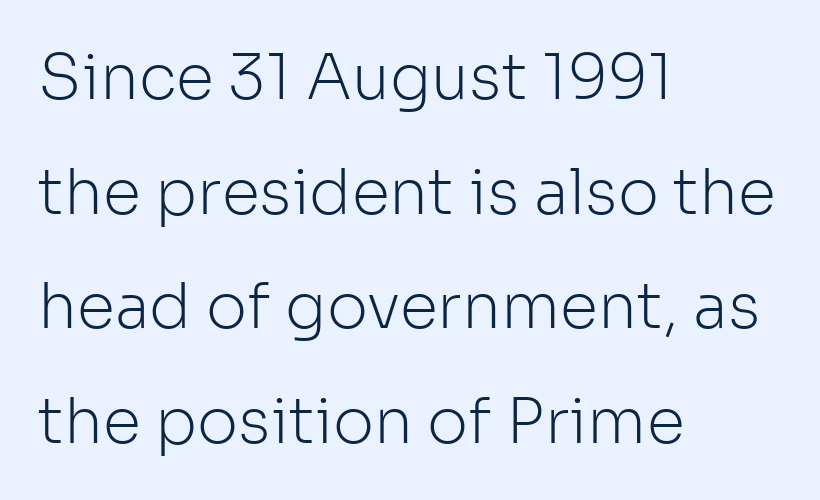
Q: Is the text bold? A: No.
Q: Is the text italic (slanted)? A: No, it is upright.
Q: Is the typeface a serif or a sans-serif typeface? A: Sans-serif.
Q: Is the text underlined? A: No.
Q: How is the paragraph aligned? A: Left-aligned.
Q: Is the spacing between letters normal or unusually wide? A: Normal.
Q: Width (condensed, normal, or wide)? A: Normal.
Q: Stroke contrast? A: Low.
Q: x-height? A: Medium.
Q: Monospaced? A: No.
